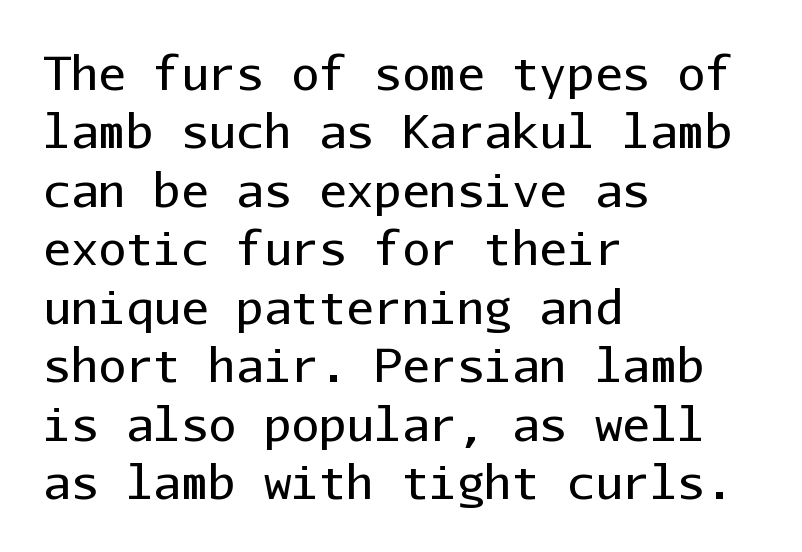
{"serif": "no", "italic": "no", "bold": "no", "weight": "regular", "width": "normal", "stroke_contrast": "low", "x_height": "medium", "monospaced": "yes", "underline": "no", "align": "left", "line_spacing": "normal", "line_spacing_ratio": 1.27, "letter_spacing": "normal", "letter_spacing_em": 0.0, "glyph_px": 46}
